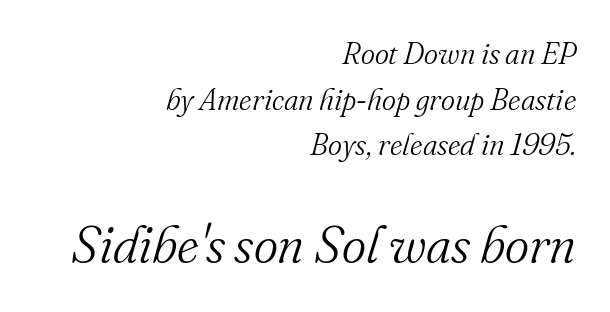
{"serif": "yes", "italic": "yes", "lean": "right", "slant_degrees": 16, "bold": "no", "weight": "light", "width": "normal", "stroke_contrast": "medium", "x_height": "small", "monospaced": "no", "underline": "no", "align": "right", "line_spacing": "normal", "line_spacing_ratio": 1.52, "letter_spacing": "normal", "letter_spacing_em": 0.0, "larger_block": "second", "size_ratio": 1.73, "glyph_px": 52}
